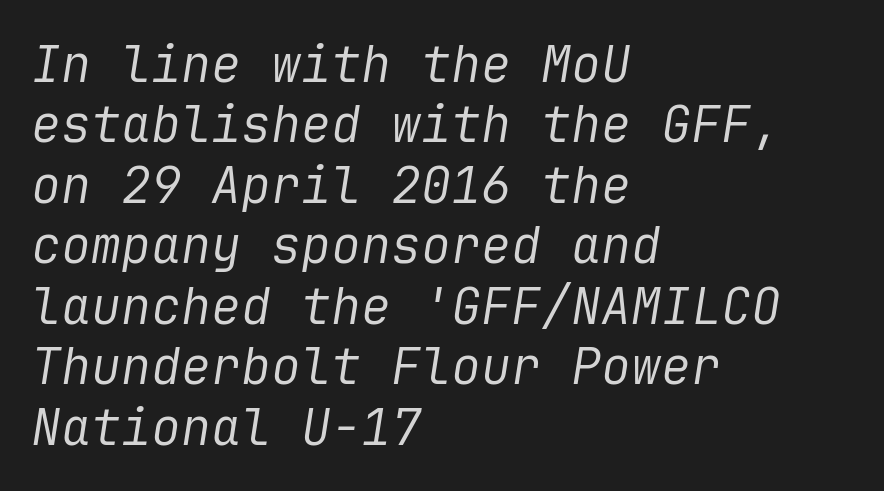
You can tell it's italic because the verticals aren't actually vertical. This rendering leaves character spacing at its baseline value. Has an underline been added? It has not. Heaviness? Minimal to ordinary, like unemphasized prose. The text block is weighted toward the left margin, trailing off unevenly rightward.
